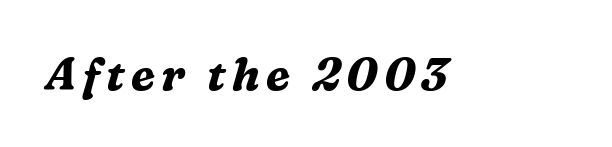
Q: Is the text bold? A: Yes.
Q: Is the text italic (slanted)? A: Yes, it leans right by about 16 degrees.
Q: Is the typeface a serif or a sans-serif typeface? A: Serif.
Q: Is the text underlined? A: No.
Q: Width (condensed, normal, or wide)? A: Normal.
Q: Stroke contrast? A: Medium.
Q: x-height? A: Medium.
Q: Monospaced? A: No.
